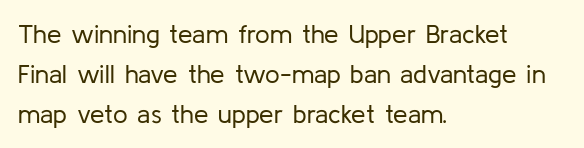
Descender tails drop into unmarked territory. Stroke mass is kept to a normal reading level or below. Default kerning and tracking; the words read as compact shapes. Teacher's note: observe the even left margin — that is flush-left alignment.
